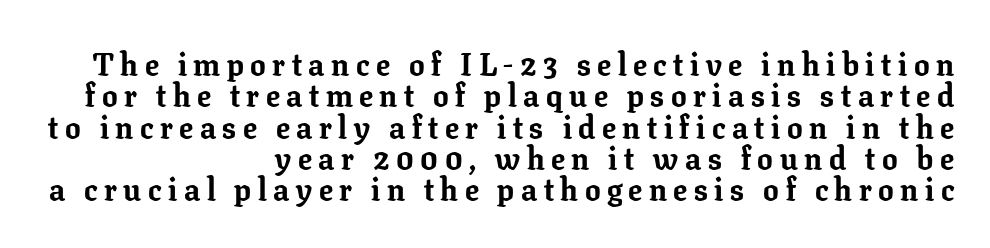
Think of a printed novel: that variable character pitch is what you see here. Students, observe: this is what under-led, compact text looks like. Descender tails drop into unmarked territory. Every letter is thick-stroked: bold, no question.
